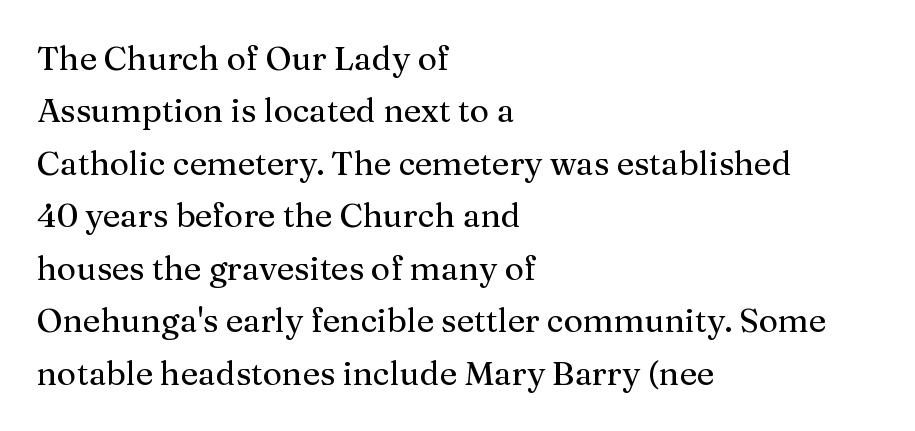
The image shows 33 px serif type, upright; set left-aligned, normal line spacing (1.59x), normal letter spacing, not underlined; medium stroke contrast and a medium x-height.
